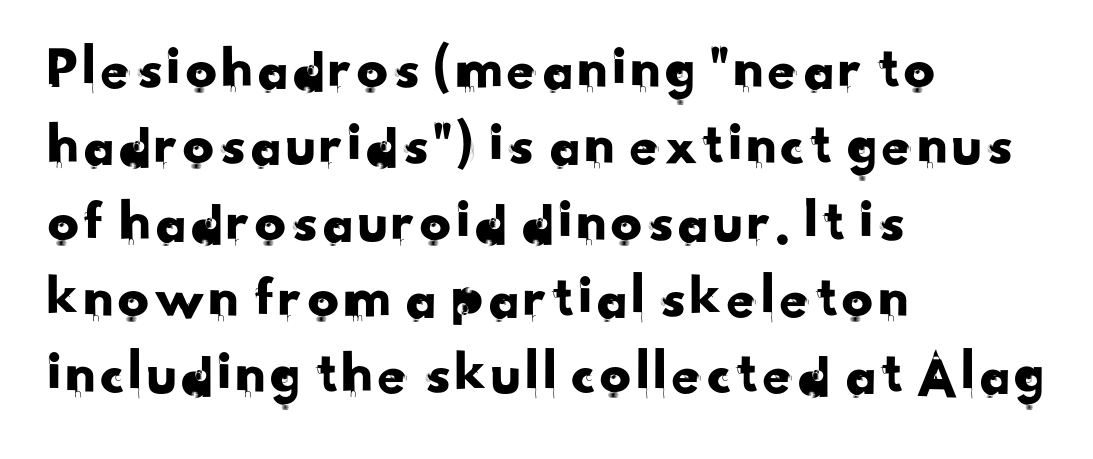
The image shows 62 px sans-serif type; set left-aligned, line spacing 1.23x, normal letter spacing, not underlined; low stroke contrast and a small x-height.
